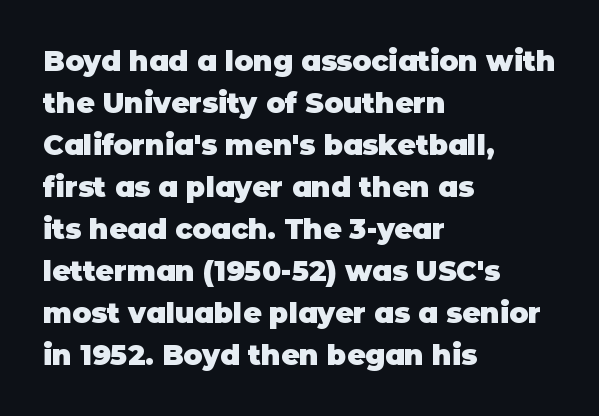
The image shows 28 px heavy sans-serif type, upright; set left-aligned, normal line spacing (1.5x), normal letter spacing, not underlined; low stroke contrast and a large x-height.
